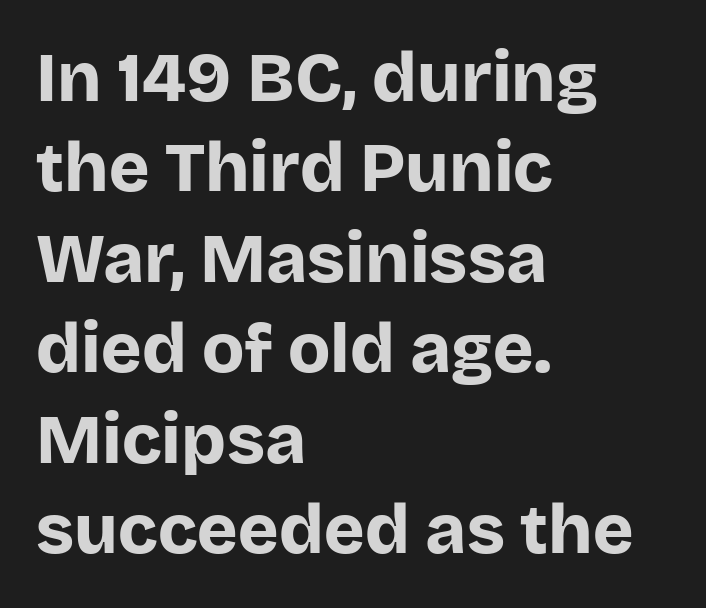
The letters stand straight up with perfectly vertical stems. Descenders hang freely into open space. How would I describe the line gaps? Plain and ordinary. This sample has the flowing, uneven cadence of proportional lettering. Heavy, bold letterforms.
